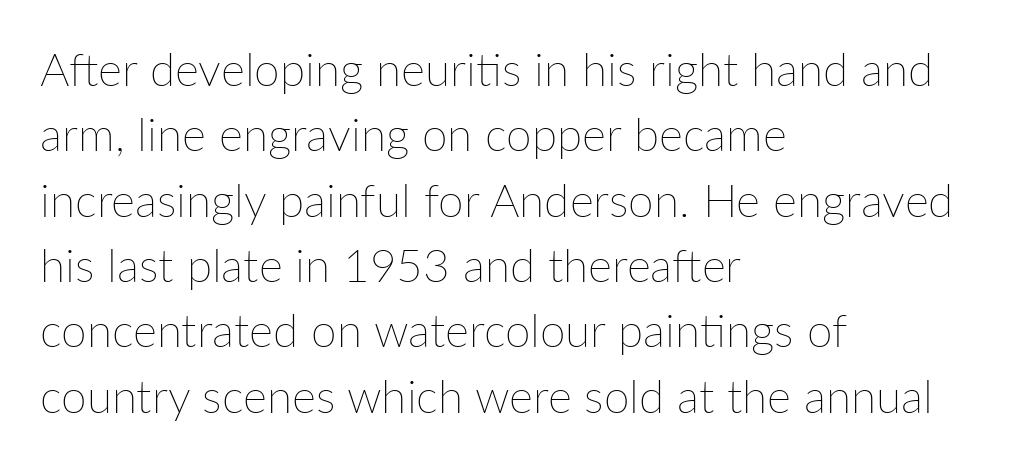
The letters stand straight up with perfectly vertical stems. One-word summary of the alignment: left. Character widths vary here, with narrow letters taking less room than wide ones. Descenders hang freely into open space.
